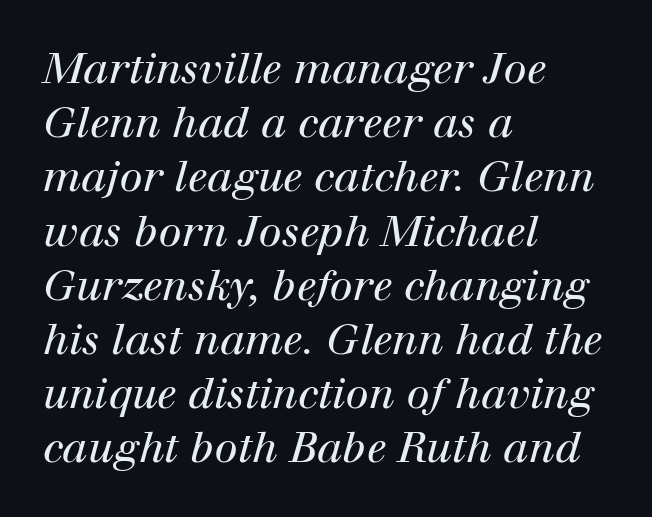
{"serif": "yes", "italic": "yes", "lean": "right", "slant_degrees": 12, "bold": "no", "weight": "regular", "width": "normal", "stroke_contrast": "high", "x_height": "medium", "monospaced": "no", "underline": "no", "align": "left", "line_spacing": "normal", "line_spacing_ratio": 1.29, "letter_spacing": "normal", "letter_spacing_em": 0.0, "glyph_px": 42}
